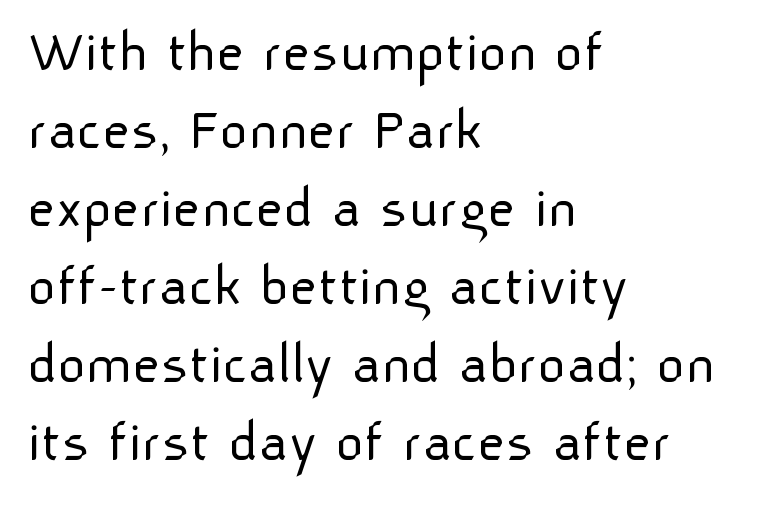
{"serif": "no", "italic": "no", "bold": "no", "weight": "light", "width": "normal", "stroke_contrast": "low", "x_height": "medium", "monospaced": "no", "underline": "no", "align": "left", "line_spacing": "normal", "line_spacing_ratio": 1.28, "letter_spacing": "normal", "letter_spacing_em": 0.0, "glyph_px": 61}
